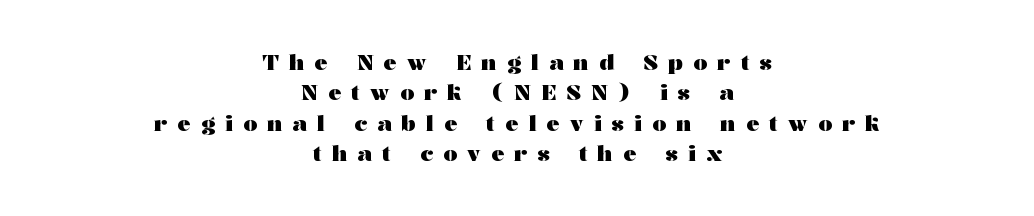
The image shows 22 px bold type, upright; set centered, normal line spacing (1.38x), unusually wide letter spacing (+0.46 em), not underlined.
